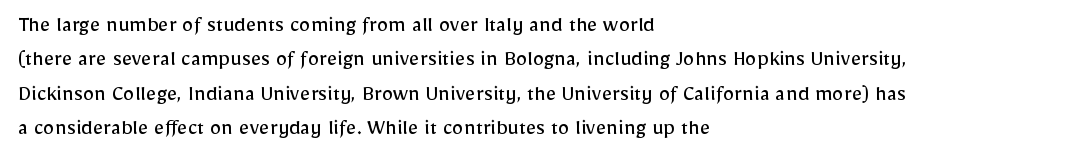
Observe the ordinary spacing: letters are neighbours, not strangers. Only glyphs here, with clear space below each row. Honestly, the row spacing looks completely unremarkable. No letter is thick-stroked: the sample isn't bold.
